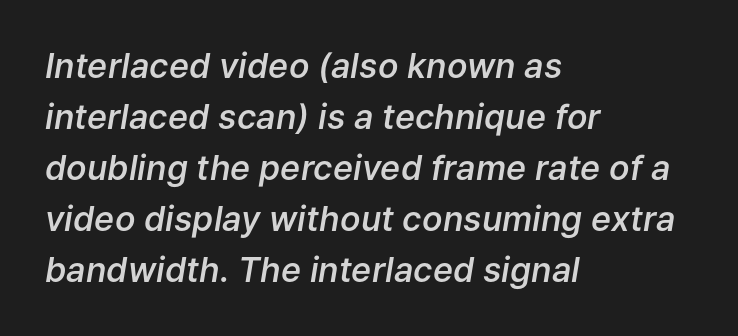
The image shows 34 px semibold type, italic (leaning right); set left-aligned, normal line spacing (1.5x), normal letter spacing, not underlined; low stroke contrast and a medium x-height.
